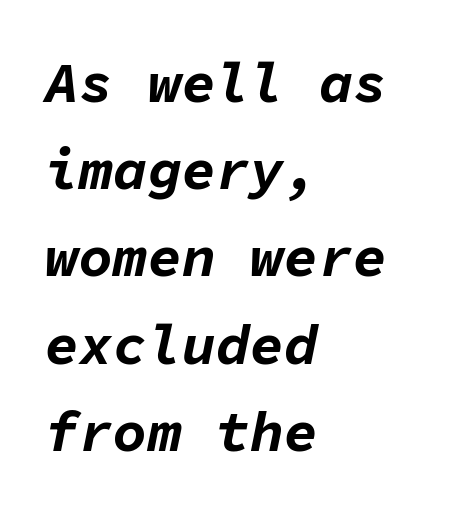
{"italic": "yes", "lean": "right", "slant_degrees": 11, "bold": "yes", "weight": "bold", "width": "normal", "stroke_contrast": "low", "x_height": "medium", "monospaced": "yes", "underline": "no", "align": "left", "line_spacing": "normal", "line_spacing_ratio": 1.53, "letter_spacing": "normal", "letter_spacing_em": 0.0, "glyph_px": 57}
